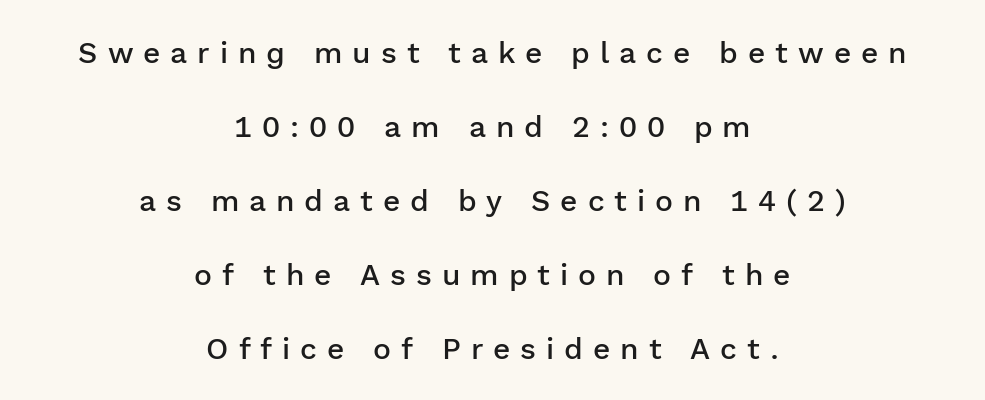
Looks like regular typesetting: each glyph gets only the width it needs. These lines were composed using upright roman letters. One-word summary of the alignment: center. These lines are composed in type without serifs.
